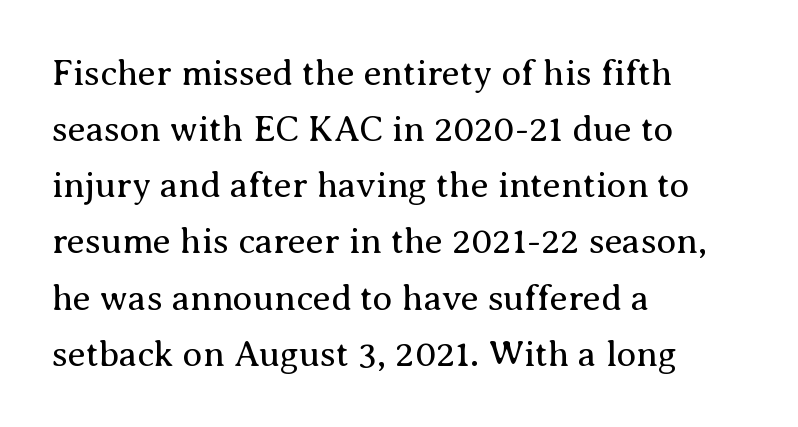
Q: Is the text bold? A: No.
Q: Is the text italic (slanted)? A: No, it is upright.
Q: Is the typeface a serif or a sans-serif typeface? A: Serif.
Q: Is the text underlined? A: No.
Q: How is the paragraph aligned? A: Left-aligned.
Q: Is the spacing between letters normal or unusually wide? A: Normal.
Q: Is the spacing between lines tight, normal or loose? A: Normal.
Q: Width (condensed, normal, or wide)? A: Normal.
Q: Stroke contrast? A: Medium.
Q: x-height? A: Medium.
Q: Monospaced? A: No.
